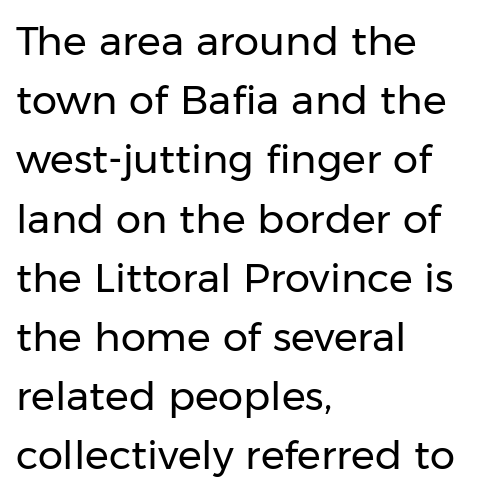
Q: Is the text bold? A: No.
Q: Is the text italic (slanted)? A: No, it is upright.
Q: Is the typeface a serif or a sans-serif typeface? A: Sans-serif.
Q: Is the text underlined? A: No.
Q: How is the paragraph aligned? A: Left-aligned.
Q: Is the spacing between letters normal or unusually wide? A: Normal.
Q: Is the spacing between lines tight, normal or loose? A: Normal.
Q: Width (condensed, normal, or wide)? A: Normal.
Q: Stroke contrast? A: Low.
Q: x-height? A: Medium.
Q: Monospaced? A: No.
